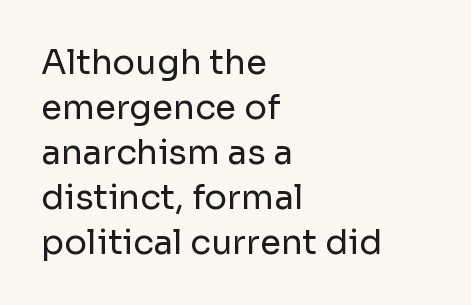
Rule under the text: the space is simply empty. Nope, not italic — everything's standing straight. Which margin do the lines hug? The left one — the right edge is uneven. Nope, no serifs anywhere on these letters. Interline gaps are of average width in this sample.
